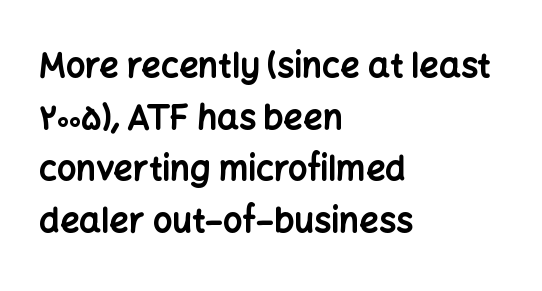
Q: Is the text bold? A: Yes.
Q: Is the text italic (slanted)? A: No, it is upright.
Q: Is the typeface a serif or a sans-serif typeface? A: Sans-serif.
Q: Is the text underlined? A: No.
Q: How is the paragraph aligned? A: Left-aligned.
Q: Is the spacing between letters normal or unusually wide? A: Normal.
Q: Is the spacing between lines tight, normal or loose? A: Normal.
Q: Width (condensed, normal, or wide)? A: Normal.
Q: Stroke contrast? A: Low.
Q: x-height? A: Medium.
Q: Monospaced? A: No.
